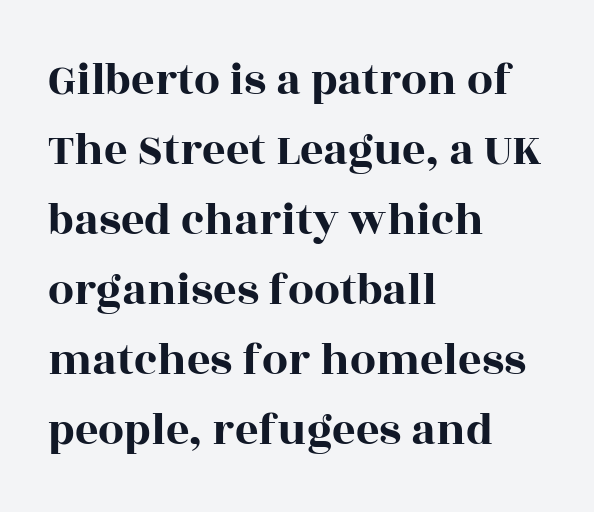
Q: Is the text italic (slanted)? A: No, it is upright.
Q: Is the typeface a serif or a sans-serif typeface? A: Serif.
Q: Is the text underlined? A: No.
Q: How is the paragraph aligned? A: Left-aligned.
Q: Is the spacing between letters normal or unusually wide? A: Normal.
Q: Is the spacing between lines tight, normal or loose? A: Normal.
Q: Width (condensed, normal, or wide)? A: Wide.
Q: x-height? A: Large.
Q: Monospaced? A: No.
